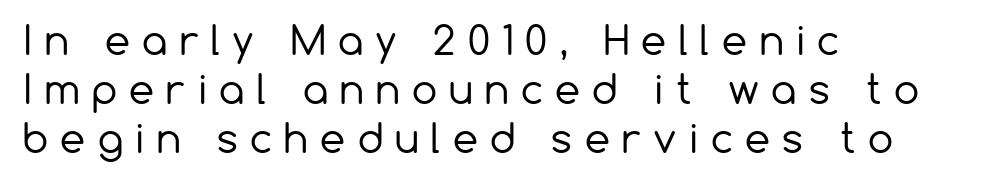
Q: Is the text bold? A: No.
Q: Is the text italic (slanted)? A: No, it is upright.
Q: Is the typeface a serif or a sans-serif typeface? A: Sans-serif.
Q: Is the text underlined? A: No.
Q: How is the paragraph aligned? A: Left-aligned.
Q: Is the spacing between letters normal or unusually wide? A: Unusually wide.
Q: Width (condensed, normal, or wide)? A: Normal.
Q: Stroke contrast? A: Low.
Q: x-height? A: Medium.
Q: Monospaced? A: No.
